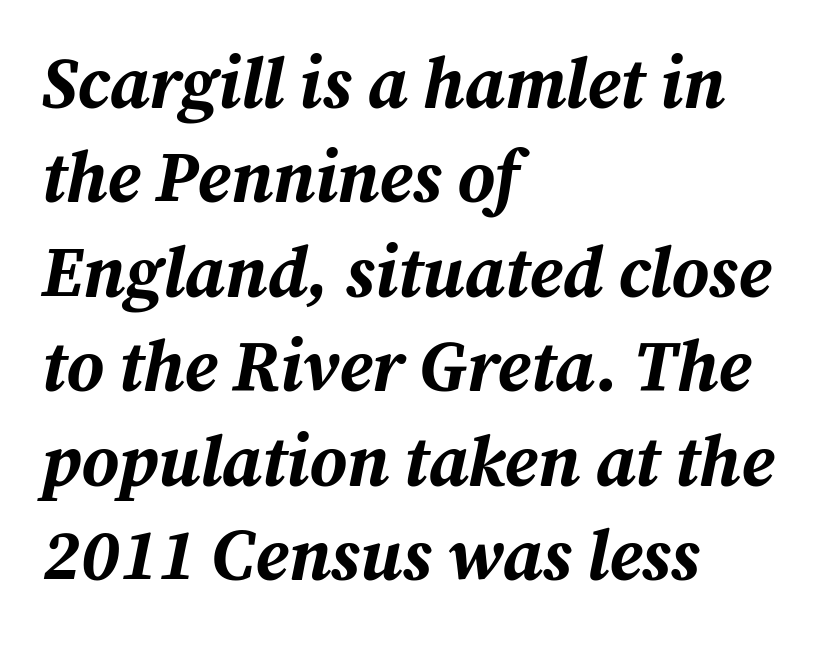
The image shows 71 px bold type, italic (leaning right); set left-aligned, normal line spacing (1.33x), normal letter spacing, not underlined; medium stroke contrast and a medium x-height.
